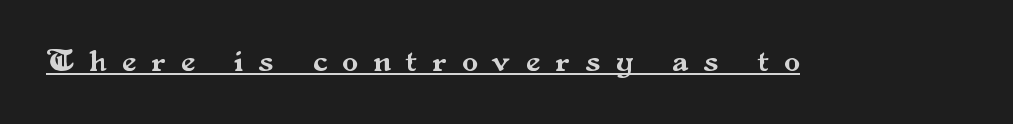
Letter spacing: wide. Every character sits straight up, as roman type does. Little horizontal feet cap the strokes, marking this as serif type. Every word sits above its own underline. These lines are rendered in a variable-pitch font.
